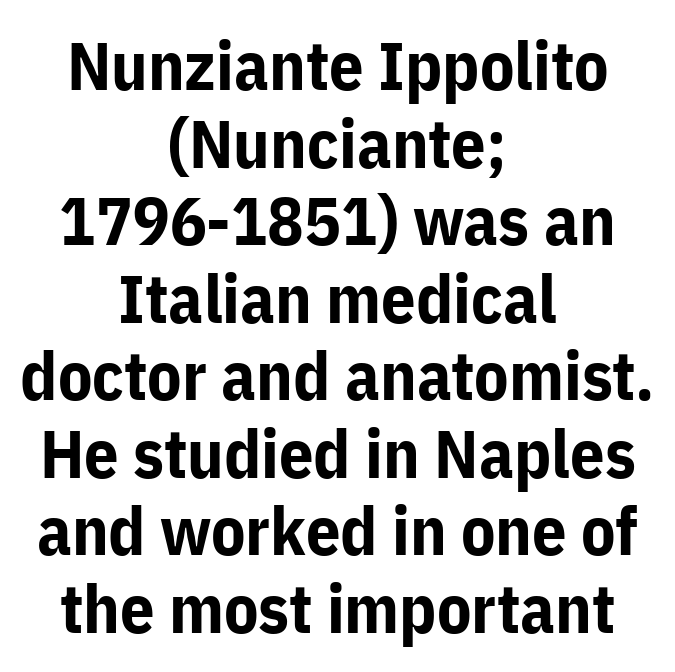
Set as a true bold cut, around the 700 mark. These lines huddle together more closely than default settings would place them. The space beneath each line is pristine and unruled. The text block is weighted toward neither margin, spreading evenly from the middle.
